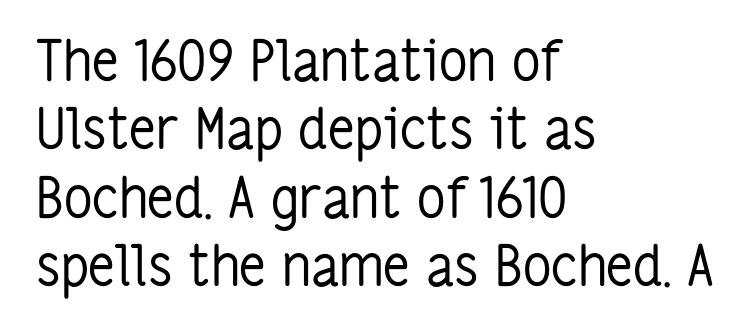
{"serif": "no", "italic": "no", "bold": "no", "weight": "regular", "width": "condensed", "stroke_contrast": "low", "x_height": "medium", "monospaced": "no", "underline": "no", "align": "left", "line_spacing_ratio": 1.22, "letter_spacing": "normal", "letter_spacing_em": 0.0, "glyph_px": 56}
